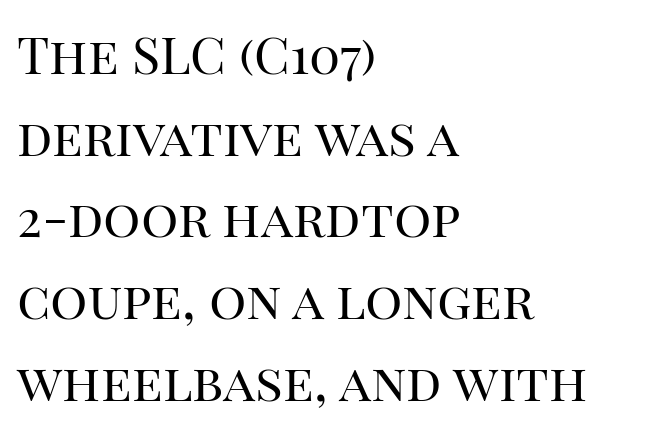
Q: Is the text bold? A: No.
Q: Is the text italic (slanted)? A: No, it is upright.
Q: Is the typeface a serif or a sans-serif typeface? A: Serif.
Q: Is the text underlined? A: No.
Q: How is the paragraph aligned? A: Left-aligned.
Q: Is the spacing between letters normal or unusually wide? A: Normal.
Q: Is the spacing between lines tight, normal or loose? A: Normal.
Q: Width (condensed, normal, or wide)? A: Normal.
Q: Stroke contrast? A: High.
Q: x-height? A: Large.
Q: Monospaced? A: No.
